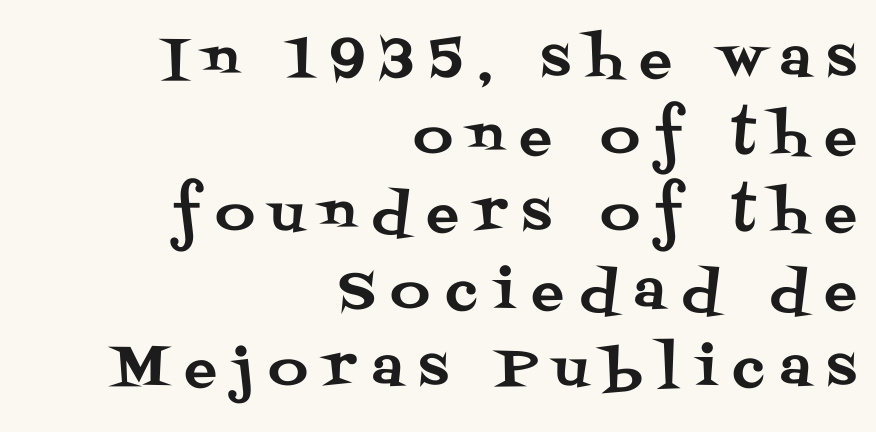
{"serif": "yes", "italic": "no", "width": "normal", "stroke_contrast": "medium", "x_height": "large", "monospaced": "no", "underline": "no", "align": "right", "line_spacing": "normal", "line_spacing_ratio": 1.43, "letter_spacing": "wide", "letter_spacing_em": 0.3, "glyph_px": 54}
